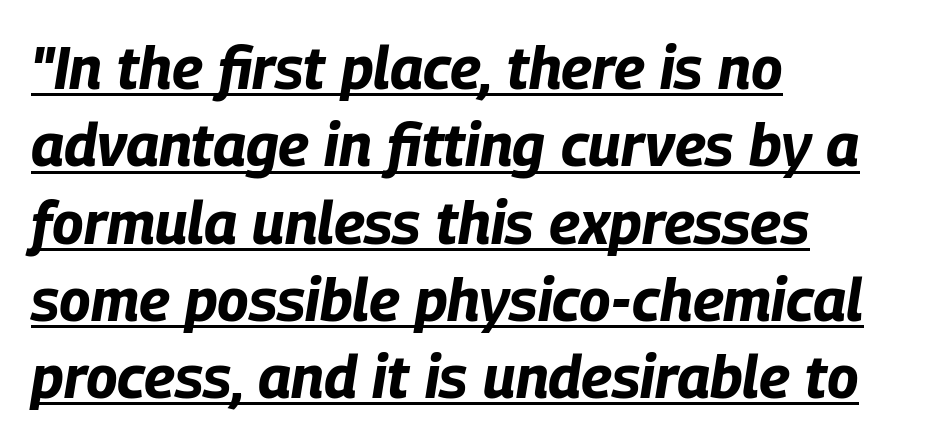
The image shows 59 px bold, condensed type, italic (leaning right); set left-aligned, normal line spacing (1.31x), normal letter spacing, underlined; low stroke contrast and a large x-height.
